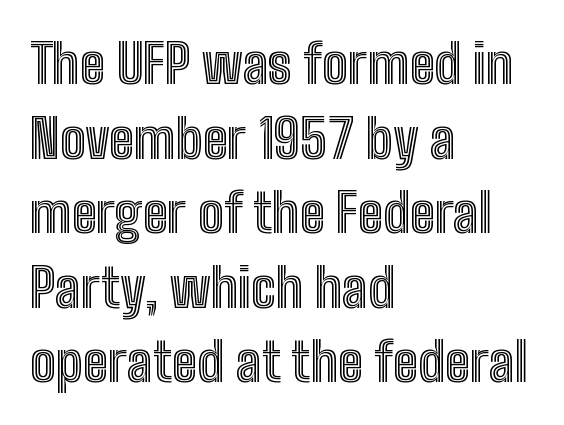
The setting favours the left margin, as ordinary paragraphs usually do. The glyphs are unaccompanied by any horizontal stroke below them. Is this a fixed-width face? No — the glyphs have proportional, varying widths. Standard letterfit; no display-style spreading of the glyphs. Leading: standard. Does the lettering tilt? It doesn't — this is upright.
